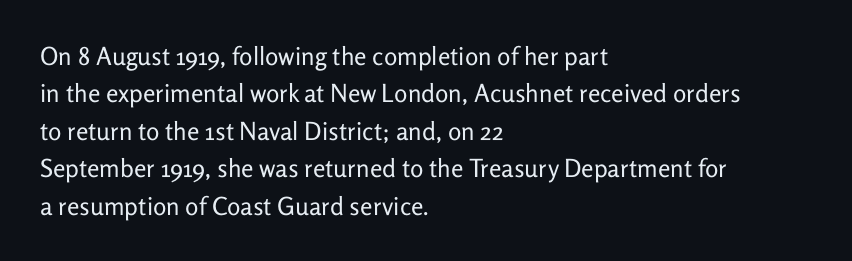
{"italic": "no", "bold": "no", "underline": "no", "align": "left", "line_spacing": "normal", "line_spacing_ratio": 1.5, "letter_spacing": "normal", "letter_spacing_em": 0.0, "glyph_px": 25}
